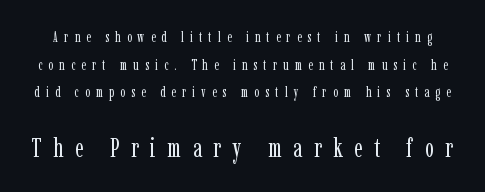
The image shows 26 px text type, upright; set loose line spacing (1.97x), unusually wide letter spacing (+0.44 em), not underlined; the second (bottom) block is 1.86x larger.
